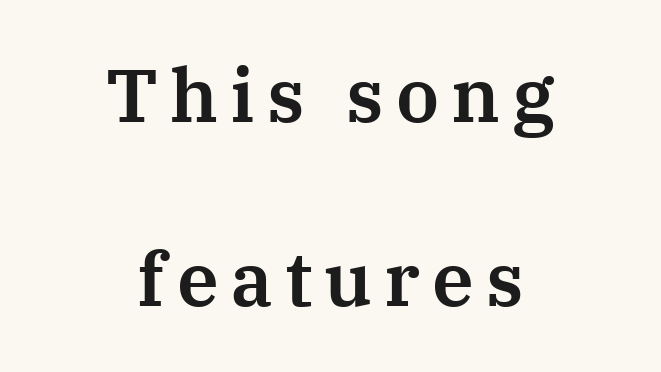
{"serif": "yes", "italic": "no", "width": "normal", "stroke_contrast": "medium", "x_height": "medium", "monospaced": "no", "underline": "no", "align": "center", "line_spacing": "loose", "line_spacing_ratio": 2.45, "glyph_px": 75}
